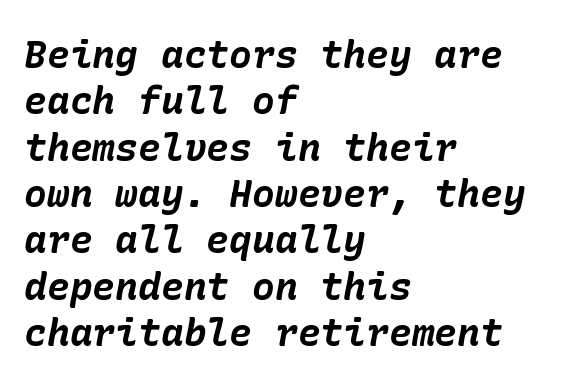
The image shows 38 px bold type, italic (leaning right); set left-aligned, line spacing 1.22x, normal letter spacing, not underlined; low stroke contrast and a medium x-height.
